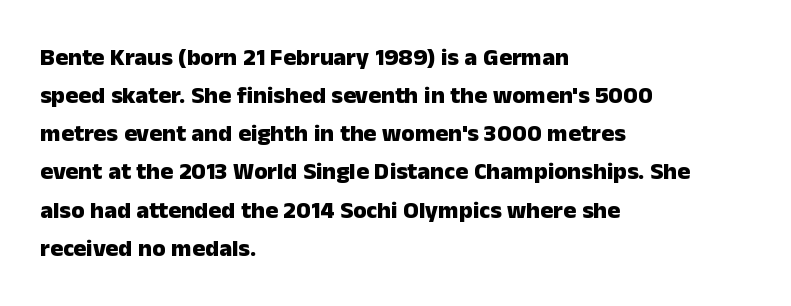
{"italic": "no", "bold": "yes", "underline": "no", "align": "left", "line_spacing": "normal", "line_spacing_ratio": 1.59, "letter_spacing": "normal", "letter_spacing_em": 0.0, "glyph_px": 24}
